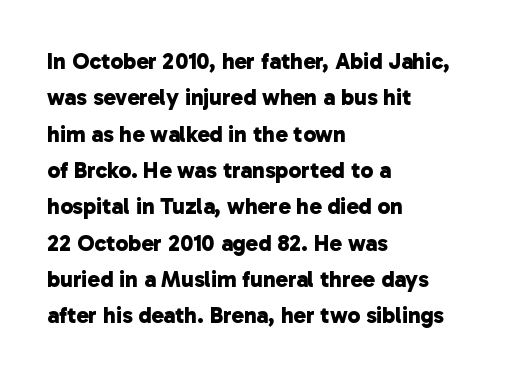
Q: Is the text bold? A: Yes.
Q: Is the text underlined? A: No.
Q: How is the paragraph aligned? A: Left-aligned.
Q: Is the spacing between letters normal or unusually wide? A: Normal.
Q: Is the spacing between lines tight, normal or loose? A: Normal.
